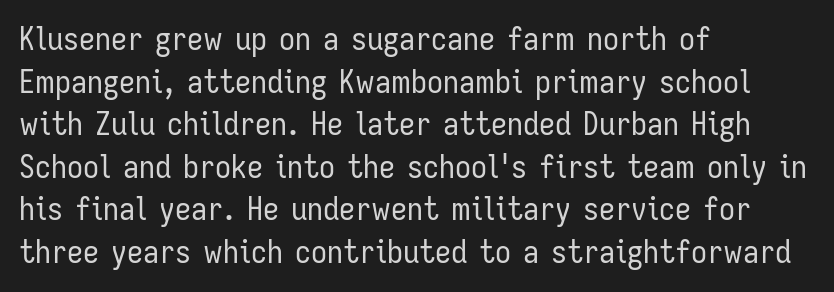
Q: Is the text bold? A: No.
Q: Is the text italic (slanted)? A: No, it is upright.
Q: Is the typeface a serif or a sans-serif typeface? A: Sans-serif.
Q: Is the text underlined? A: No.
Q: How is the paragraph aligned? A: Left-aligned.
Q: Is the spacing between letters normal or unusually wide? A: Normal.
Q: Is the spacing between lines tight, normal or loose? A: Normal.
Q: Width (condensed, normal, or wide)? A: Condensed.
Q: Stroke contrast? A: Low.
Q: x-height? A: Medium.
Q: Monospaced? A: No.
